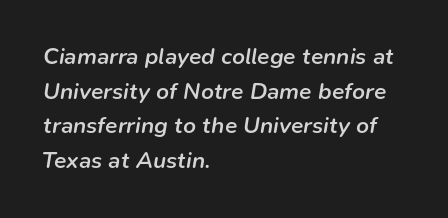
Q: Is the text bold? A: Semi-bold.
Q: Is the text italic (slanted)? A: Yes, it leans right by about 9 degrees.
Q: Is the text underlined? A: No.
Q: How is the paragraph aligned? A: Left-aligned.
Q: Is the spacing between letters normal or unusually wide? A: Normal.
Q: Is the spacing between lines tight, normal or loose? A: Normal.
